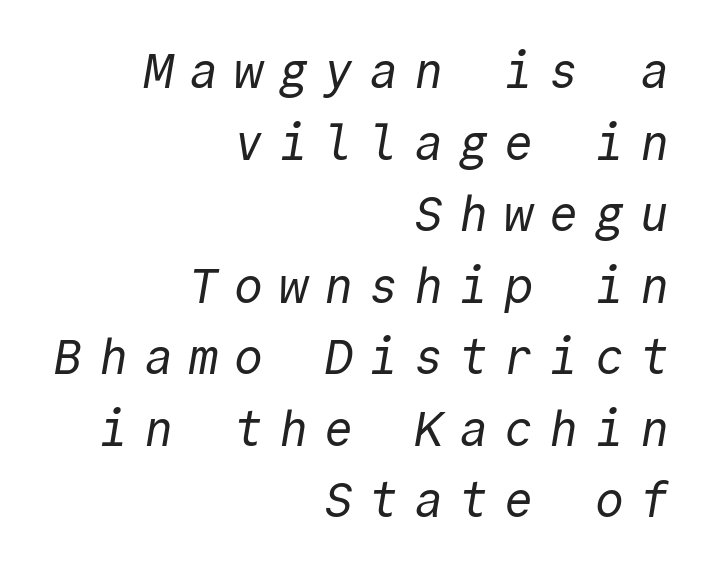
The passage shown is typed in a monospace face where columns stay perfectly aligned. Line spacing here is normal. Letter spacing: wide. The baseline area is clear. The letters look calm and open, with moderate or lighter stems. All the whitespace from short lines collects on the left.
